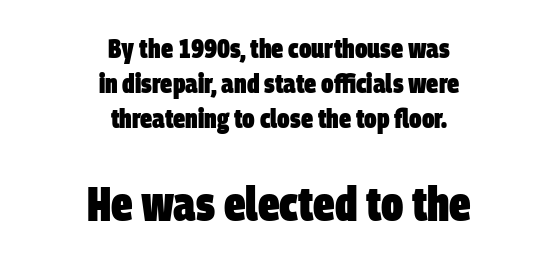
The type family on display is of the sans-serif kind. A typesetter would call this zero additional tracking. Heft: maximum for text — a bold. Type without underlining.
